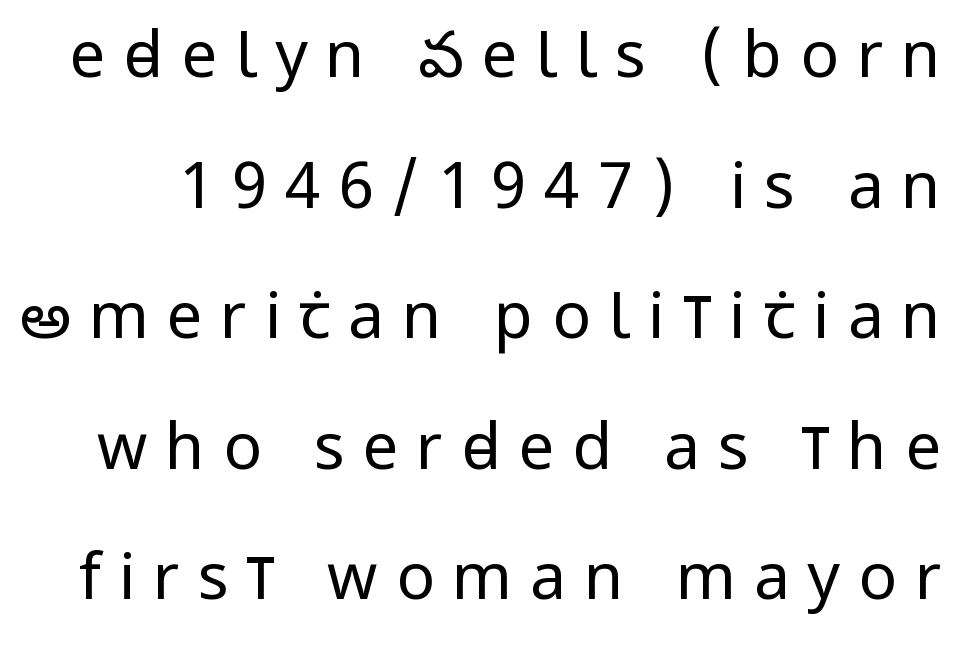
Someone cranked the tracking dial way up on this one. Nothing sits at the stroke ends, so this counts as sans-serif. The block of text is sparse from top to bottom, with ample space between rows. A typesetter would call this proportional, since set widths differ per character. The passage shown is not bold in any degree.
